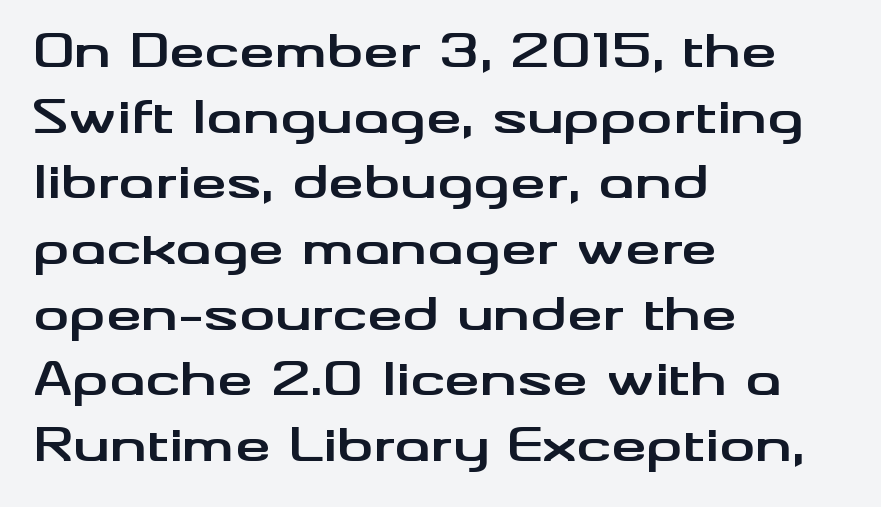
Short and long lines alike share a common starting point at left. The line-height multiplier appears to be the usual default. Typographically, this falls in the sans-serif category. The strip under each line holds only bare page.
